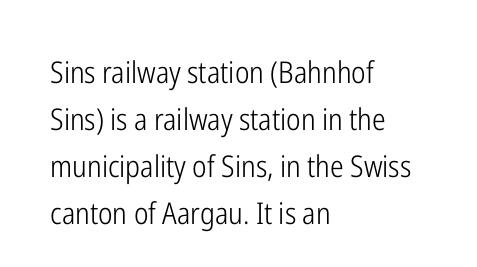
Q: Is the text bold? A: No.
Q: Is the text italic (slanted)? A: No, it is upright.
Q: Is the typeface a serif or a sans-serif typeface? A: Sans-serif.
Q: Is the text underlined? A: No.
Q: How is the paragraph aligned? A: Left-aligned.
Q: Is the spacing between letters normal or unusually wide? A: Normal.
Q: Is the spacing between lines tight, normal or loose? A: Normal.
Q: Width (condensed, normal, or wide)? A: Condensed.
Q: Stroke contrast? A: Low.
Q: x-height? A: Medium.
Q: Monospaced? A: No.
